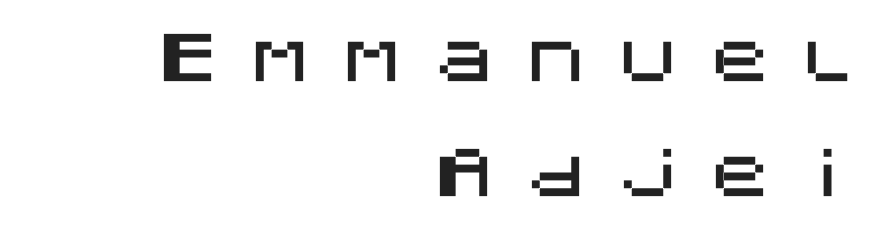
Any mark beneath the type? The region is blank. Compared with typical body copy, the letter spacing here is much looser. Font category for this specimen: sans-serif. Casual observation: everything's shoved over to the right. Do the letters lean? They stand straight.
